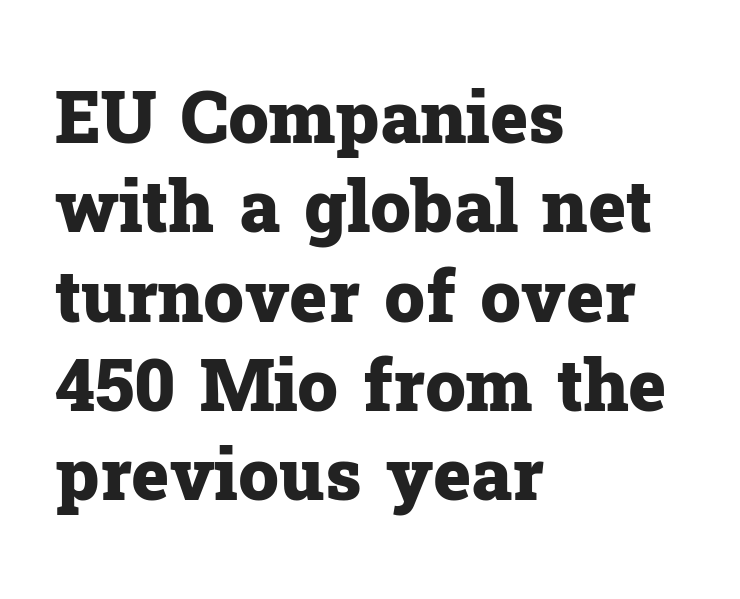
The image shows 72 px heavy serif type, upright; set left-aligned, line spacing 1.24x, normal letter spacing, not underlined; low stroke contrast and a medium x-height.
